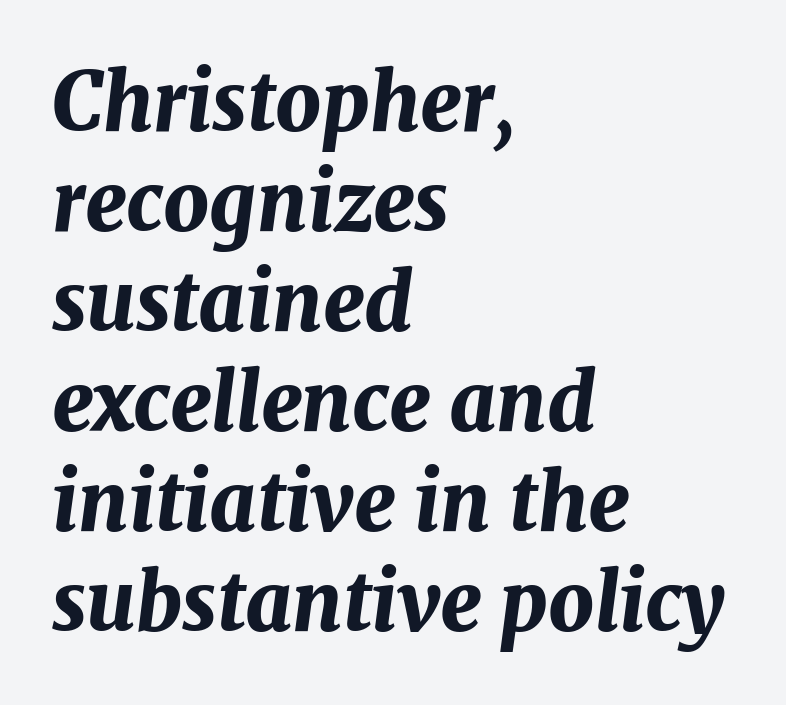
Q: Is the text bold? A: Yes.
Q: Is the text italic (slanted)? A: Yes, it leans right by about 7 degrees.
Q: Is the text underlined? A: No.
Q: How is the paragraph aligned? A: Left-aligned.
Q: Is the spacing between letters normal or unusually wide? A: Normal.
Q: Is the spacing between lines tight, normal or loose? A: Normal.
Q: Width (condensed, normal, or wide)? A: Normal.
Q: Stroke contrast? A: Medium.
Q: x-height? A: Medium.
Q: Monospaced? A: No.
